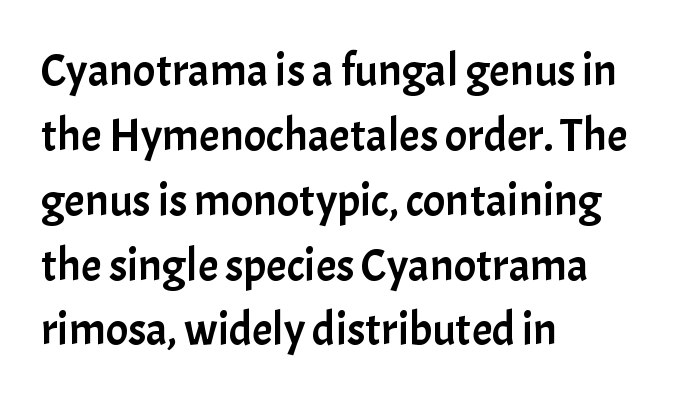
All the whitespace from short lines collects on the right. Do the letters lean? They stand straight. The string is rendered with underlining switched off. Stroke terminals: plain, sans-serif.
